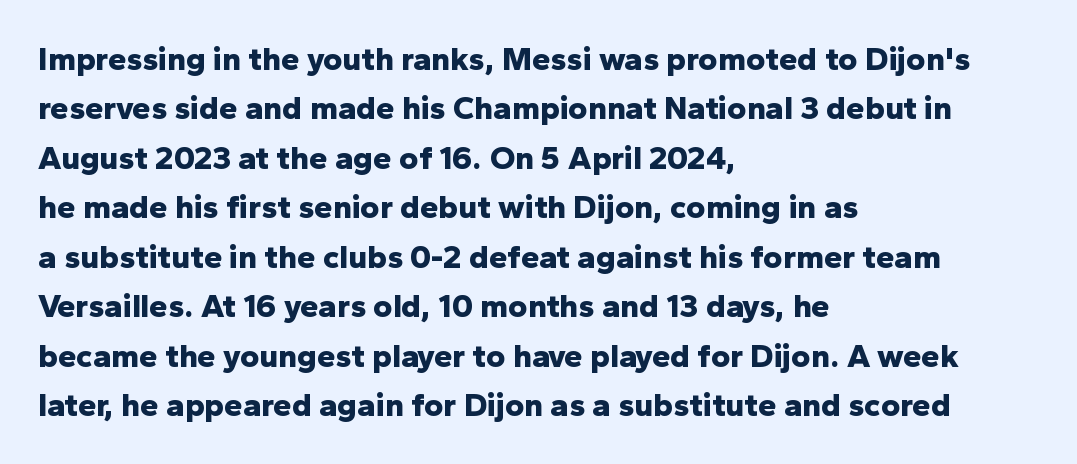
The image shows 33 px bold sans-serif type, upright; set left-aligned, normal line spacing (1.5x), normal letter spacing, not underlined; low stroke contrast and a medium x-height.
